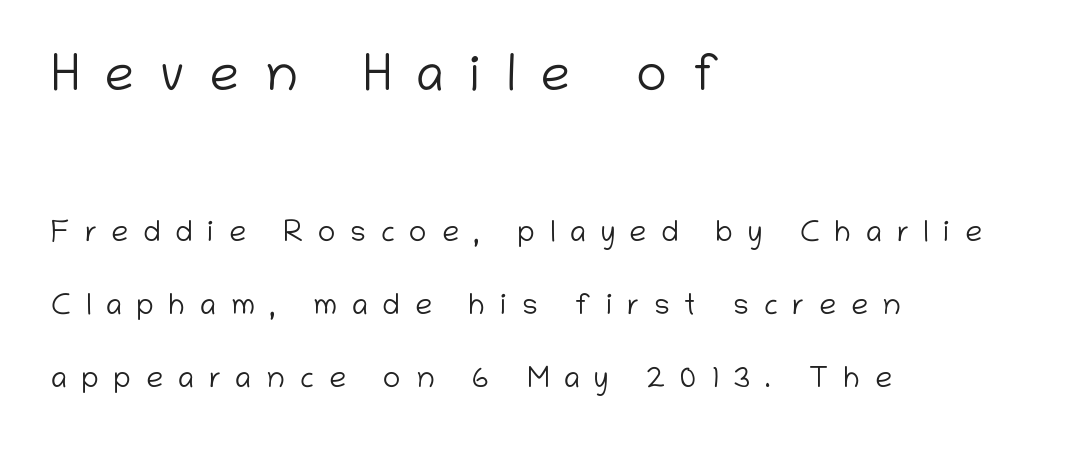
{"serif": "no", "italic": "no", "bold": "no", "weight": "light", "width": "normal", "stroke_contrast": "low", "x_height": "medium", "monospaced": "no", "underline": "no", "align": "left", "line_spacing": "loose", "line_spacing_ratio": 2.43, "letter_spacing": "wide", "letter_spacing_em": 0.49, "larger_block": "first", "size_ratio": 1.73, "glyph_px": 52}
